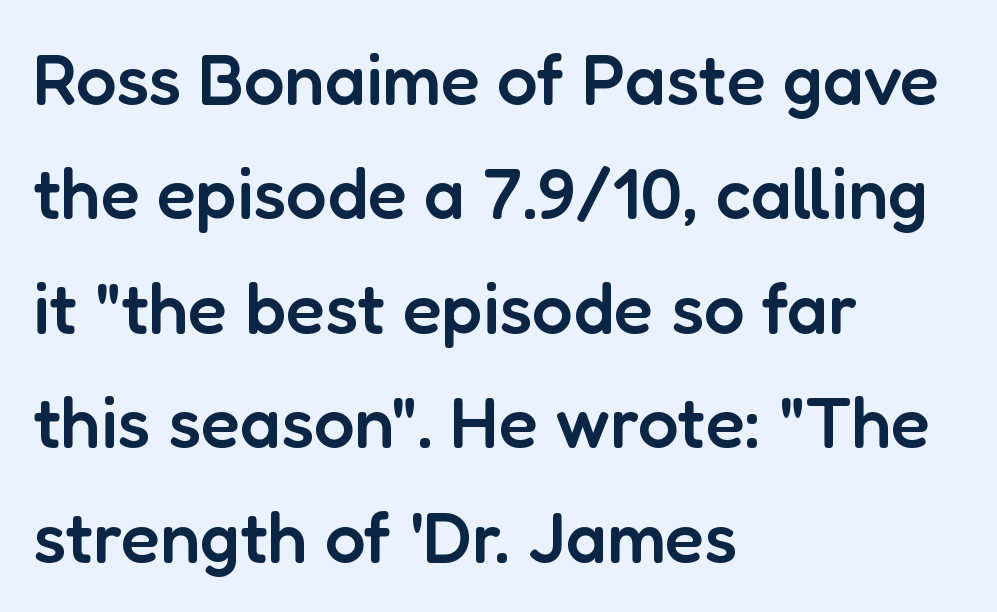
A roman cut, with each character standing at attention. Regarding leading, the lines here are spaced in the standard way. Each line starts at the same left margin while the right side varies. Nobody drew a line under any word here. The rendering uses a semibold face; strokes are thickened but not to full bold. Short note: letters normally spaced.
